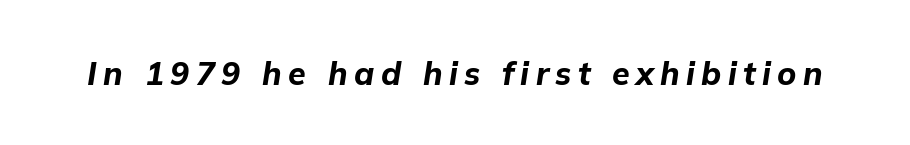
{"italic": "yes", "lean": "right", "slant_degrees": 9, "bold": "yes", "weight": "bold", "width": "normal", "stroke_contrast": "low", "x_height": "medium", "monospaced": "no", "underline": "no", "letter_spacing": "wide", "letter_spacing_em": 0.2, "glyph_px": 32}
